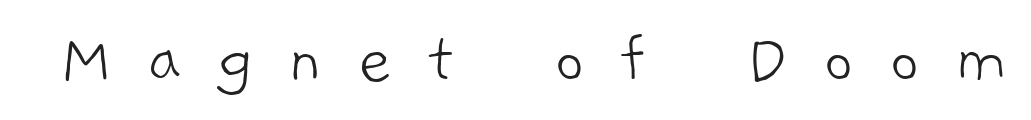
Is the type heavy? It reads as light-to-regular instead. Spacing verdict: proportional, widths tailored to each character. The gaps between neighbouring characters are conspicuously large. The words here are not underlined. The rendering shows plain stroke endings on the letterforms — a sans-serif design.
